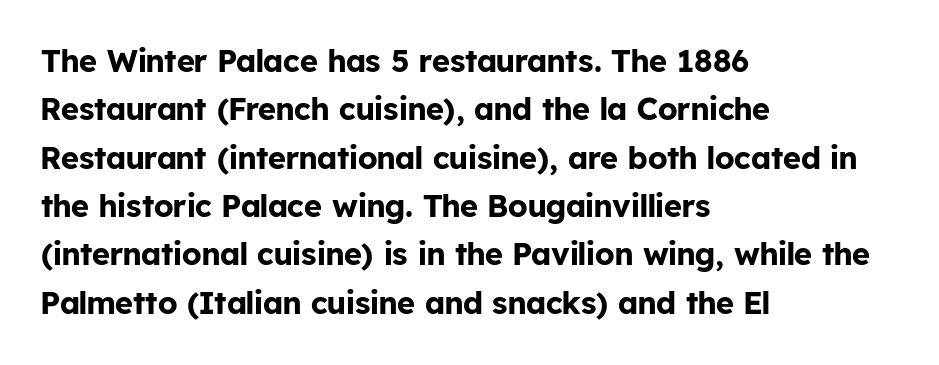
Q: Is the text bold? A: Yes.
Q: Is the text italic (slanted)? A: No, it is upright.
Q: Is the typeface a serif or a sans-serif typeface? A: Sans-serif.
Q: Is the text underlined? A: No.
Q: How is the paragraph aligned? A: Left-aligned.
Q: Is the spacing between letters normal or unusually wide? A: Normal.
Q: Is the spacing between lines tight, normal or loose? A: Normal.
Q: Width (condensed, normal, or wide)? A: Normal.
Q: Stroke contrast? A: Low.
Q: x-height? A: Medium.
Q: Monospaced? A: No.
